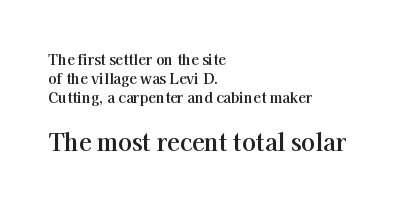
The face used here appears at its bigger size in the lower chunk. In terms of weight, the rendering is a true, heavy bold. This rendering leaves character spacing at its baseline value. The space between consecutive lines is moderate.
